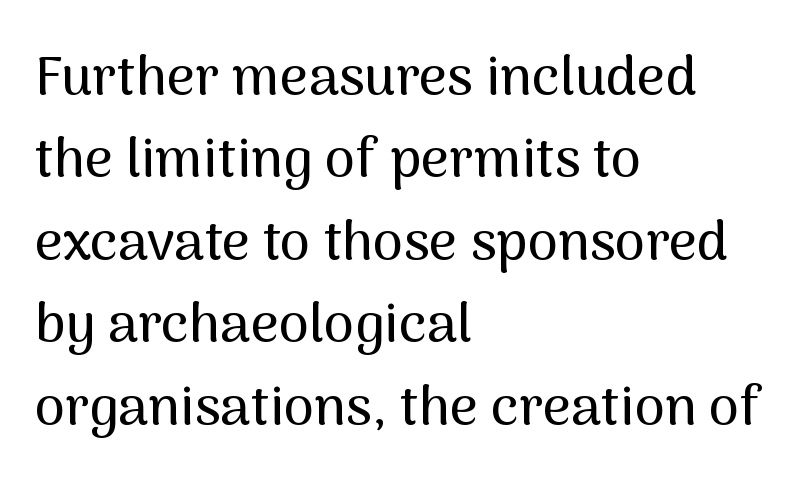
The image shows 55 px sans-serif type, upright; set left-aligned, normal line spacing (1.5x), normal letter spacing, not underlined; medium stroke contrast and a medium x-height.
